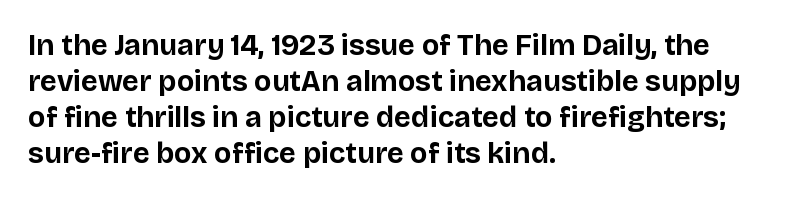
Q: Is the text bold? A: Yes.
Q: Is the text italic (slanted)? A: No, it is upright.
Q: Is the typeface a serif or a sans-serif typeface? A: Sans-serif.
Q: Is the text underlined? A: No.
Q: How is the paragraph aligned? A: Left-aligned.
Q: Is the spacing between letters normal or unusually wide? A: Normal.
Q: Width (condensed, normal, or wide)? A: Normal.
Q: Stroke contrast? A: Low.
Q: x-height? A: Large.
Q: Monospaced? A: No.
